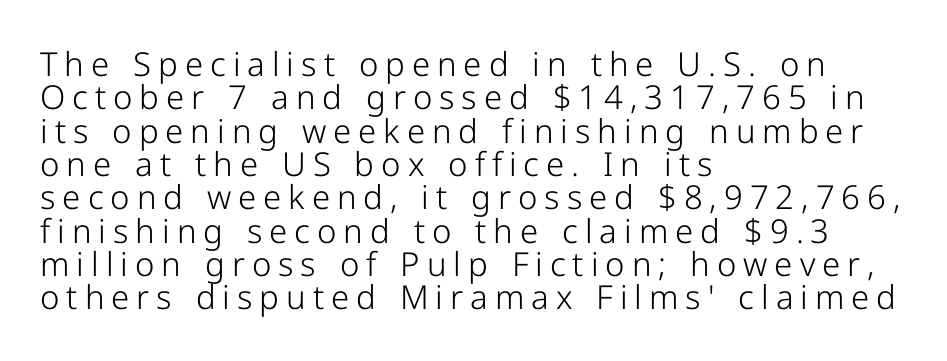
Q: Is the text bold? A: No.
Q: Is the text italic (slanted)? A: No, it is upright.
Q: Is the typeface a serif or a sans-serif typeface? A: Sans-serif.
Q: Is the text underlined? A: No.
Q: How is the paragraph aligned? A: Left-aligned.
Q: Is the spacing between letters normal or unusually wide? A: Unusually wide.
Q: Is the spacing between lines tight, normal or loose? A: Tight.
Q: Width (condensed, normal, or wide)? A: Normal.
Q: Stroke contrast? A: Low.
Q: x-height? A: Medium.
Q: Monospaced? A: No.
